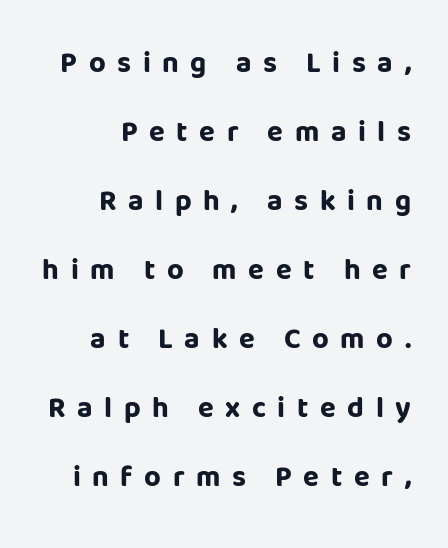
Q: Is the text bold? A: Yes.
Q: Is the text italic (slanted)? A: No, it is upright.
Q: Is the typeface a serif or a sans-serif typeface? A: Sans-serif.
Q: Is the text underlined? A: No.
Q: How is the paragraph aligned? A: Right-aligned.
Q: Is the spacing between letters normal or unusually wide? A: Unusually wide.
Q: Is the spacing between lines tight, normal or loose? A: Loose.
Q: Width (condensed, normal, or wide)? A: Normal.
Q: Stroke contrast? A: Low.
Q: x-height? A: Large.
Q: Monospaced? A: No.
